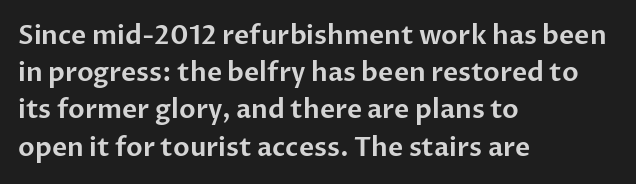
The image shows 26 px text type, upright; set left-aligned, normal line spacing (1.43x), normal letter spacing, not underlined.
